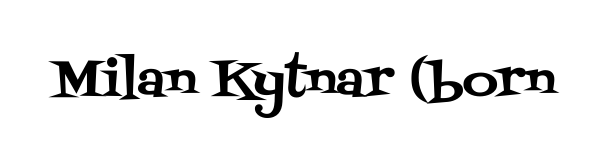
Is the letter spacing exaggerated? No — it looks like the ordinary default. A typesetter would mark this as roman, not italic. A serif font was chosen for this passage. Beneath every word, the page is bare. Is this a fixed-width face? No — the glyphs have proportional, varying widths.
